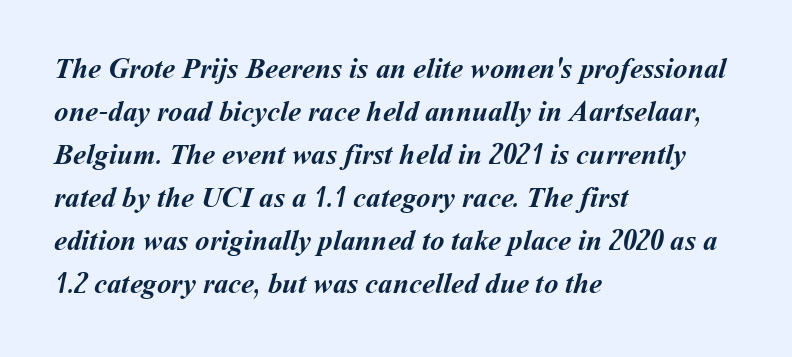
The image shows 29 px semibold type; set left-aligned, normal line spacing (1.48x), normal letter spacing, not underlined; medium stroke contrast and a medium x-height.
